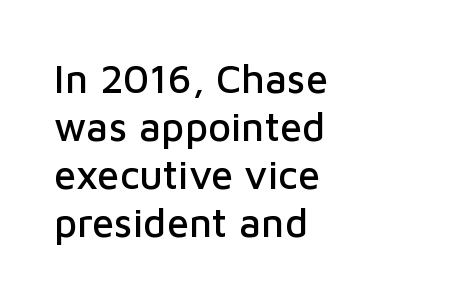
Q: Is the text italic (slanted)? A: No, it is upright.
Q: Is the typeface a serif or a sans-serif typeface? A: Sans-serif.
Q: Is the text underlined? A: No.
Q: How is the paragraph aligned? A: Left-aligned.
Q: Is the spacing between letters normal or unusually wide? A: Normal.
Q: Width (condensed, normal, or wide)? A: Normal.
Q: Stroke contrast? A: Low.
Q: x-height? A: Medium.
Q: Monospaced? A: No.
